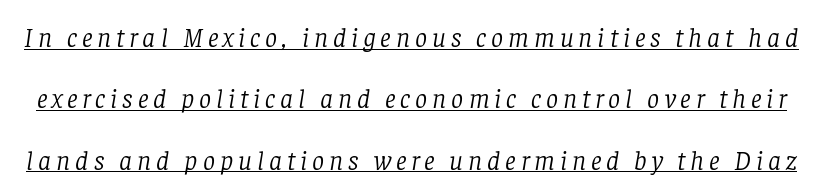
The image shows 27 px text type, italic (leaning right); set loose line spacing (2.27x), underlined.
